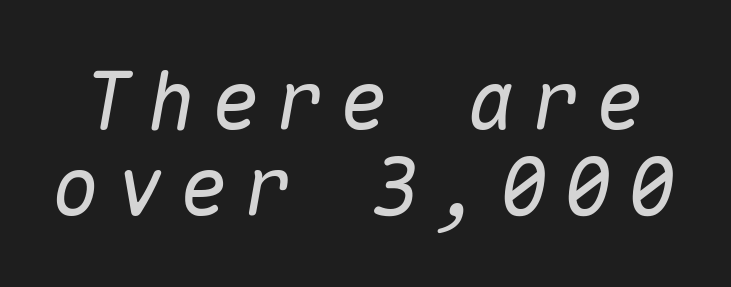
Q: Is the text italic (slanted)? A: Yes, it leans right by about 10 degrees.
Q: Is the text underlined? A: No.
Q: Is the spacing between letters normal or unusually wide? A: Unusually wide.
Q: Is the spacing between lines tight, normal or loose? A: Tight.
Q: Width (condensed, normal, or wide)? A: Normal.
Q: Stroke contrast? A: Medium.
Q: x-height? A: Medium.
Q: Monospaced? A: Yes.
